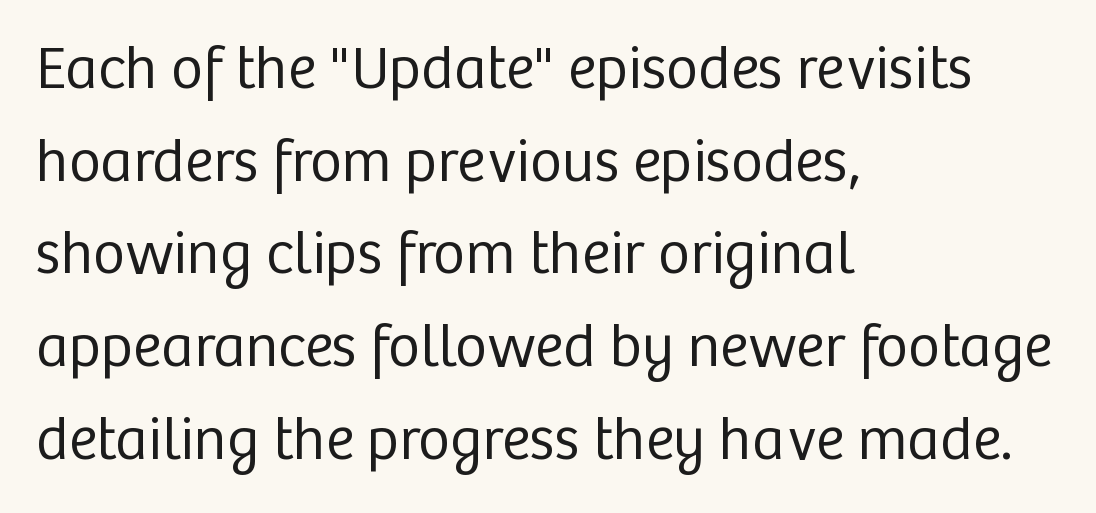
The image shows 61 px regular-weight sans-serif type, upright; set left-aligned, normal line spacing (1.52x), normal letter spacing, not underlined; low stroke contrast and a medium x-height.
